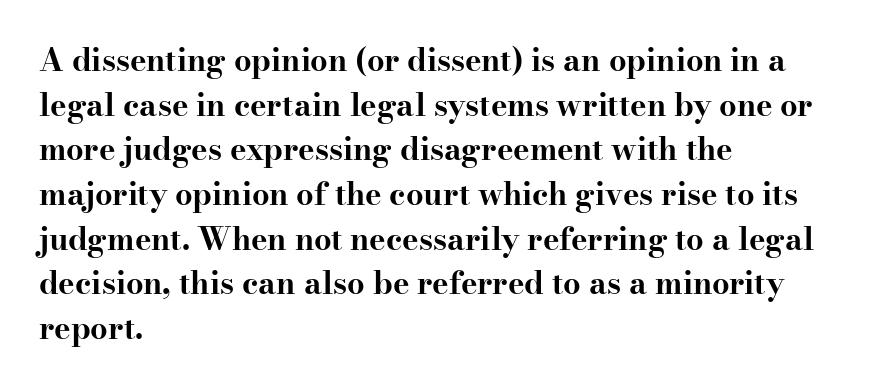
Q: Is the text bold? A: Yes.
Q: Is the text italic (slanted)? A: No, it is upright.
Q: Is the typeface a serif or a sans-serif typeface? A: Serif.
Q: Is the text underlined? A: No.
Q: How is the paragraph aligned? A: Left-aligned.
Q: Is the spacing between letters normal or unusually wide? A: Normal.
Q: Is the spacing between lines tight, normal or loose? A: Normal.
Q: Width (condensed, normal, or wide)? A: Wide.
Q: Stroke contrast? A: High.
Q: x-height? A: Small.
Q: Monospaced? A: No.
